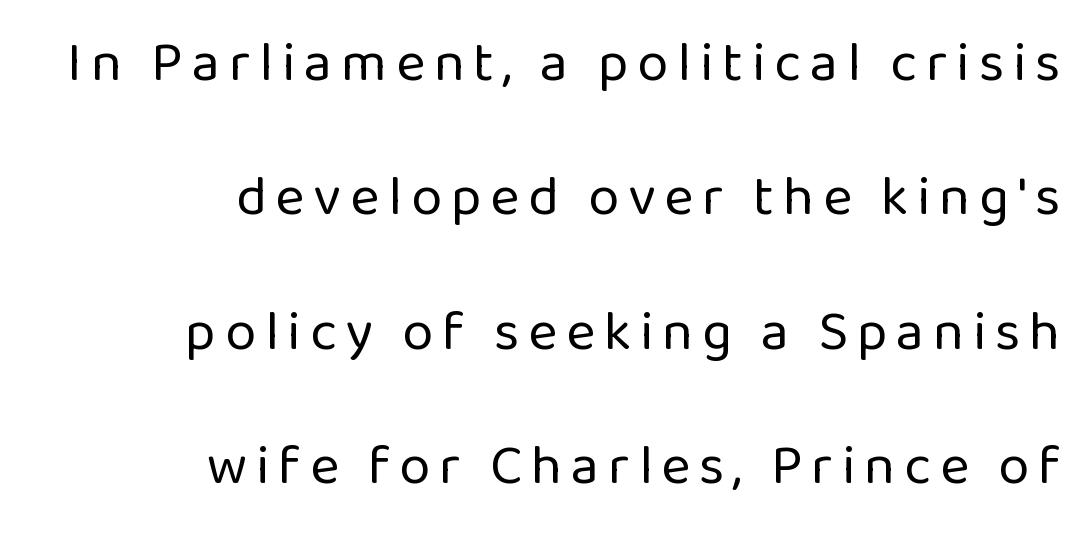
Q: Is the text bold? A: No.
Q: Is the text italic (slanted)? A: No, it is upright.
Q: Is the typeface a serif or a sans-serif typeface? A: Sans-serif.
Q: Is the text underlined? A: No.
Q: How is the paragraph aligned? A: Right-aligned.
Q: Is the spacing between lines tight, normal or loose? A: Loose.
Q: Width (condensed, normal, or wide)? A: Normal.
Q: Stroke contrast? A: Low.
Q: x-height? A: Medium.
Q: Monospaced? A: No.
